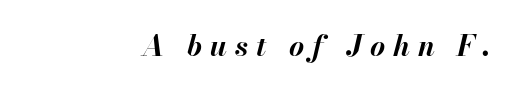
Q: Is the text bold? A: Yes.
Q: Is the text italic (slanted)? A: Yes, it leans right by about 13 degrees.
Q: Is the text underlined? A: No.
Q: How is the paragraph aligned? A: Right-aligned.
Q: Is the spacing between letters normal or unusually wide? A: Unusually wide.
Q: Width (condensed, normal, or wide)? A: Normal.
Q: Stroke contrast? A: Medium.
Q: x-height? A: Small.
Q: Monospaced? A: No.
